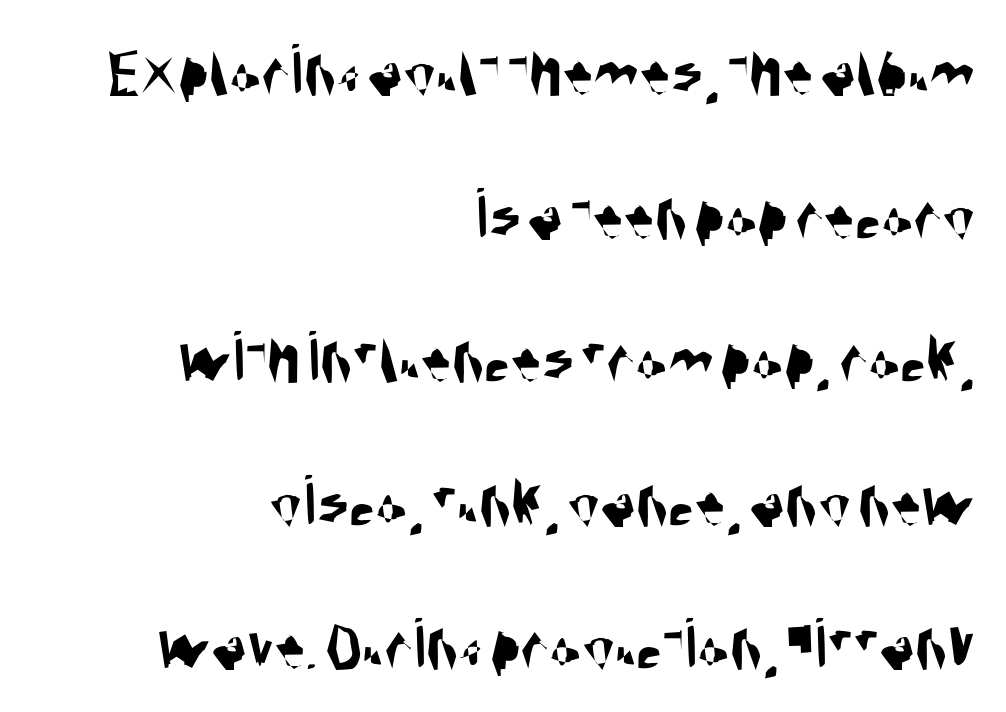
Widely set lines give the paragraph a tall, airy silhouette. No extra tracking has been applied to these lines. Each row of text sits above clean, open space. If you drew a ruler down the right edge, every line would touch it.
